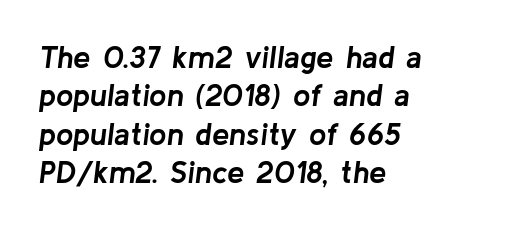
{"italic": "yes", "lean": "right", "slant_degrees": 8, "bold": "yes", "weight": "semibold", "width": "normal", "stroke_contrast": "low", "x_height": "medium", "monospaced": "no", "underline": "no", "align": "left", "line_spacing_ratio": 1.24, "letter_spacing": "normal", "letter_spacing_em": 0.0, "glyph_px": 31}
